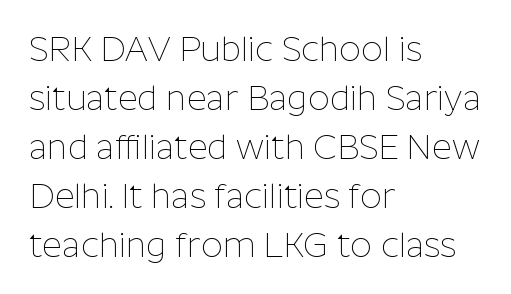
{"serif": "no", "italic": "no", "bold": "no", "weight": "thin", "width": "normal", "stroke_contrast": "low", "x_height": "medium", "monospaced": "no", "underline": "no", "align": "left", "line_spacing": "normal", "line_spacing_ratio": 1.44, "letter_spacing": "normal", "letter_spacing_em": 0.0, "glyph_px": 34}
